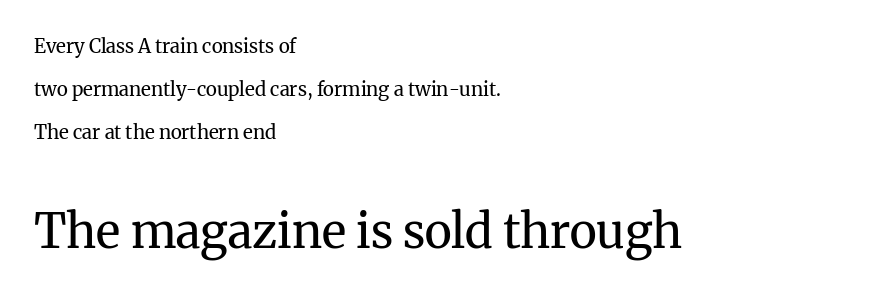
{"serif": "yes", "italic": "no", "bold": "no", "weight": "regular", "width": "normal", "stroke_contrast": "medium", "x_height": "medium", "monospaced": "no", "underline": "no", "align": "left", "line_spacing": "loose", "line_spacing_ratio": 2.27, "letter_spacing": "normal", "letter_spacing_em": 0.0, "larger_block": "second", "size_ratio": 2.47, "glyph_px": 47}
